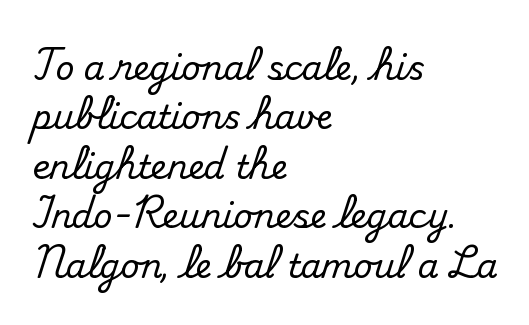
The image shows 33 px serif type; set left-aligned, normal line spacing (1.5x), normal letter spacing, not underlined; medium stroke contrast and a small x-height.
